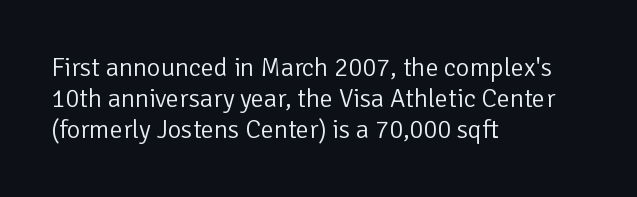
Compared with a typical body face, this is equally light or lighter still. Underline: absent. Casual observation: everything's shoved over to the left. The typography opts for an upright posture over an oblique one. The line texture is even and compact thanks to regular tracking.
